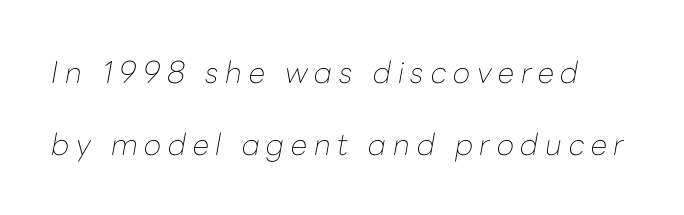
{"italic": "yes", "lean": "right", "slant_degrees": 10, "bold": "no", "weight": "thin", "width": "normal", "stroke_contrast": "low", "x_height": "medium", "monospaced": "no", "underline": "no", "line_spacing": "loose", "line_spacing_ratio": 2.4, "letter_spacing": "wide", "letter_spacing_em": 0.22, "glyph_px": 30}
